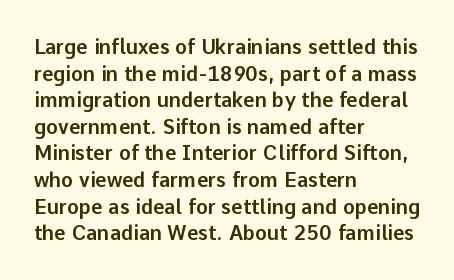
Q: Is the text italic (slanted)? A: No, it is upright.
Q: Is the text underlined? A: No.
Q: How is the paragraph aligned? A: Left-aligned.
Q: Is the spacing between letters normal or unusually wide? A: Normal.
Q: Is the spacing between lines tight, normal or loose? A: Normal.
